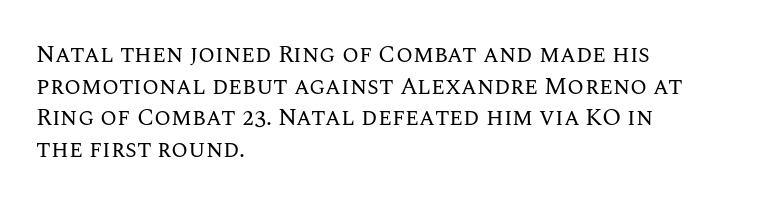
{"italic": "no", "bold": "no", "underline": "no", "align": "left", "line_spacing": "normal", "line_spacing_ratio": 1.32, "letter_spacing": "normal", "letter_spacing_em": 0.0, "glyph_px": 24}
